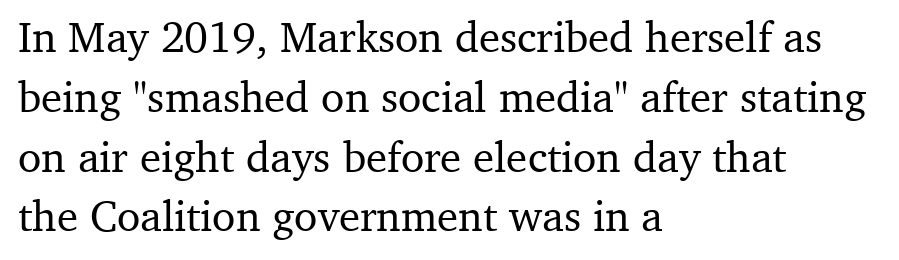
The space beneath each line is pristine and unruled. This block has exactly the height ordinary leading produces. Varying glyph widths throughout — classic text-font behaviour. Students, note that the glyphs here touch the page at normal intervals. No italicization has been applied; the sample stays upright.
